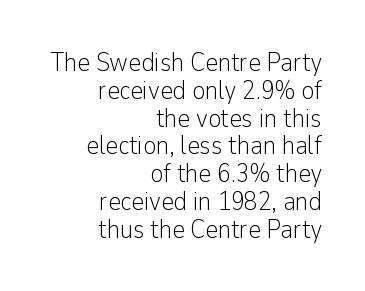
{"italic": "no", "bold": "no", "underline": "no", "align": "right", "line_spacing": "tight", "line_spacing_ratio": 1.03, "letter_spacing": "normal", "letter_spacing_em": 0.0, "glyph_px": 27}
